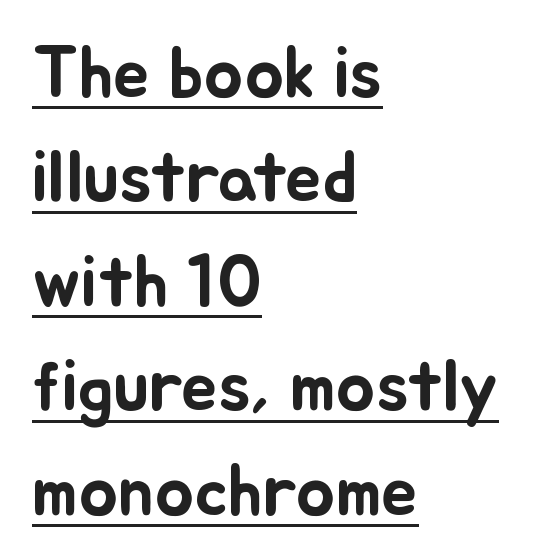
{"italic": "no", "width": "normal", "stroke_contrast": "low", "x_height": "small", "monospaced": "no", "underline": "yes", "align": "left", "line_spacing": "normal", "line_spacing_ratio": 1.43, "letter_spacing": "normal", "letter_spacing_em": 0.0, "glyph_px": 73}
